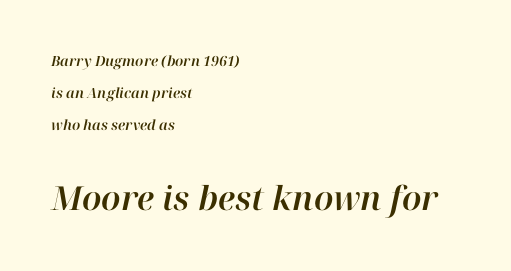
Q: Is the text italic (slanted)? A: Yes, it leans right by about 12 degrees.
Q: Is the text underlined? A: No.
Q: How is the paragraph aligned? A: Left-aligned.
Q: Is the spacing between letters normal or unusually wide? A: Normal.
Q: Is the spacing between lines tight, normal or loose? A: Loose.
Q: Which block of text is set in a larger size, the first (top) or the second (bottom)? A: The second (bottom) one.
Q: Width (condensed, normal, or wide)? A: Normal.
Q: Stroke contrast? A: High.
Q: x-height? A: Medium.
Q: Monospaced? A: No.
